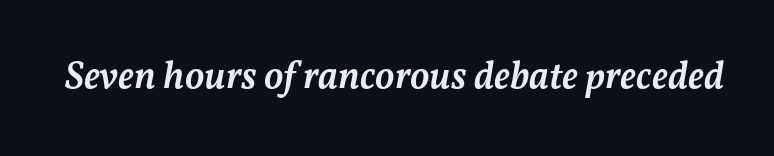
{"italic": "yes", "lean": "right", "slant_degrees": 11, "bold": "semi", "weight": "semibold", "width": "normal", "stroke_contrast": "medium", "x_height": "medium", "monospaced": "no", "underline": "no", "letter_spacing": "normal", "letter_spacing_em": 0.0, "glyph_px": 39}
